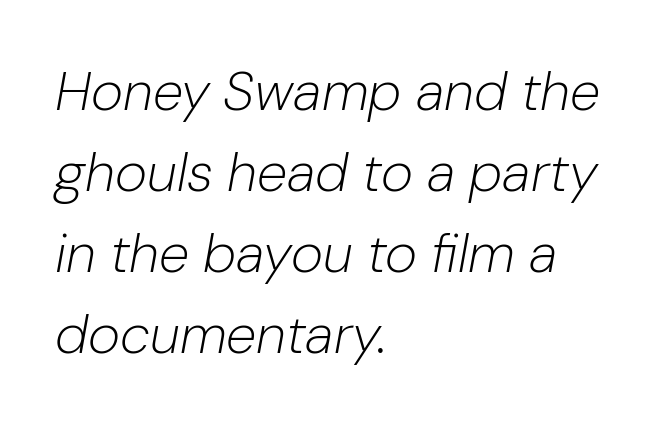
The image shows 55 px light type, italic (leaning right); set left-aligned, normal line spacing (1.47x), normal letter spacing, not underlined; low stroke contrast and a medium x-height.
